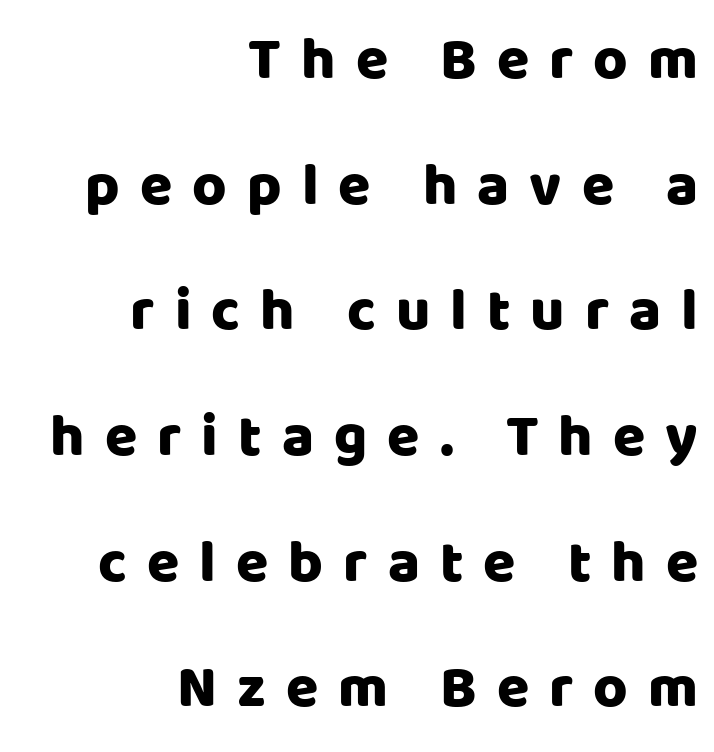
Q: Is the text bold? A: Yes.
Q: Is the text italic (slanted)? A: No, it is upright.
Q: Is the typeface a serif or a sans-serif typeface? A: Sans-serif.
Q: Is the text underlined? A: No.
Q: How is the paragraph aligned? A: Right-aligned.
Q: Is the spacing between letters normal or unusually wide? A: Unusually wide.
Q: Is the spacing between lines tight, normal or loose? A: Loose.
Q: Width (condensed, normal, or wide)? A: Normal.
Q: Stroke contrast? A: Low.
Q: x-height? A: Large.
Q: Monospaced? A: No.
